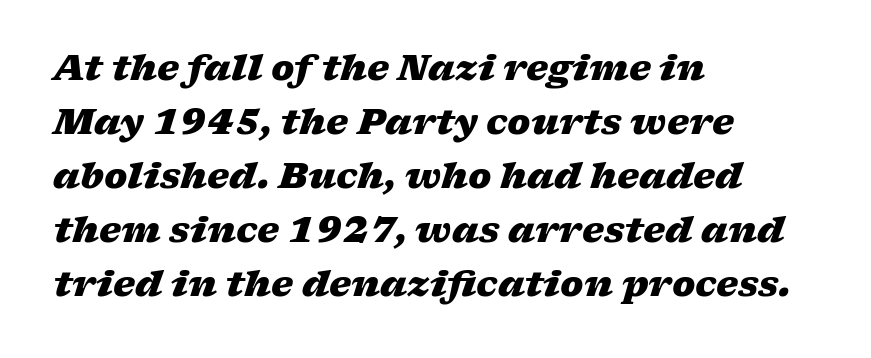
{"italic": "yes", "lean": "right", "slant_degrees": 17, "bold": "yes", "weight": "heavy", "width": "wide", "stroke_contrast": "low", "x_height": "medium", "monospaced": "no", "underline": "no", "align": "left", "line_spacing": "normal", "line_spacing_ratio": 1.54, "letter_spacing": "normal", "letter_spacing_em": 0.0, "glyph_px": 35}
